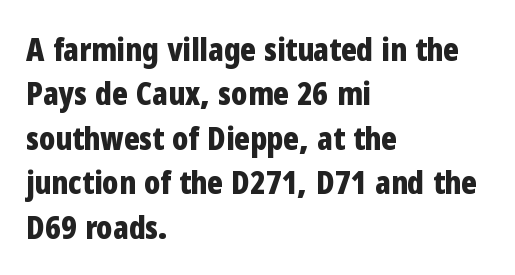
Q: Is the text bold? A: Yes.
Q: Is the text italic (slanted)? A: No, it is upright.
Q: Is the typeface a serif or a sans-serif typeface? A: Sans-serif.
Q: Is the text underlined? A: No.
Q: How is the paragraph aligned? A: Left-aligned.
Q: Is the spacing between letters normal or unusually wide? A: Normal.
Q: Is the spacing between lines tight, normal or loose? A: Normal.
Q: Width (condensed, normal, or wide)? A: Condensed.
Q: Stroke contrast? A: Low.
Q: x-height? A: Medium.
Q: Monospaced? A: No.
